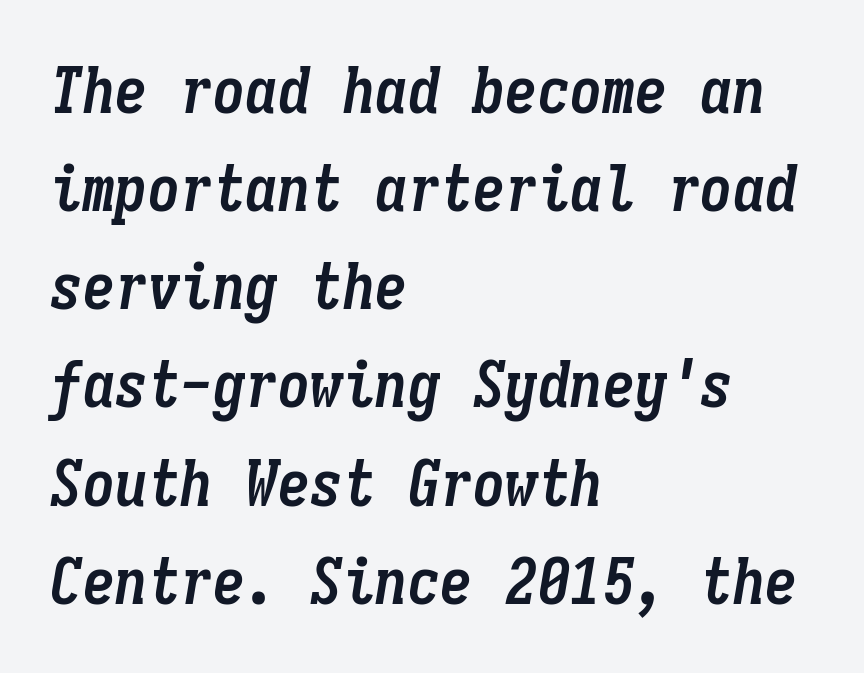
The image shows 65 px semibold, condensed type, italic (leaning right), monospaced; set left-aligned, normal line spacing (1.51x), normal letter spacing, not underlined; low stroke contrast and a medium x-height.
